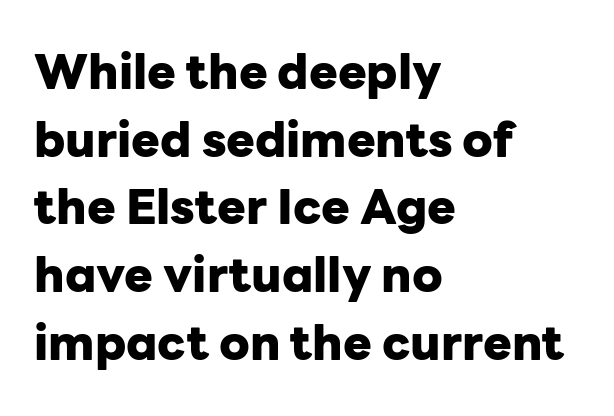
Q: Is the text bold? A: Yes.
Q: Is the text italic (slanted)? A: No, it is upright.
Q: Is the typeface a serif or a sans-serif typeface? A: Sans-serif.
Q: Is the text underlined? A: No.
Q: How is the paragraph aligned? A: Left-aligned.
Q: Is the spacing between letters normal or unusually wide? A: Normal.
Q: Is the spacing between lines tight, normal or loose? A: Normal.
Q: Width (condensed, normal, or wide)? A: Normal.
Q: Stroke contrast? A: Low.
Q: x-height? A: Medium.
Q: Monospaced? A: No.
